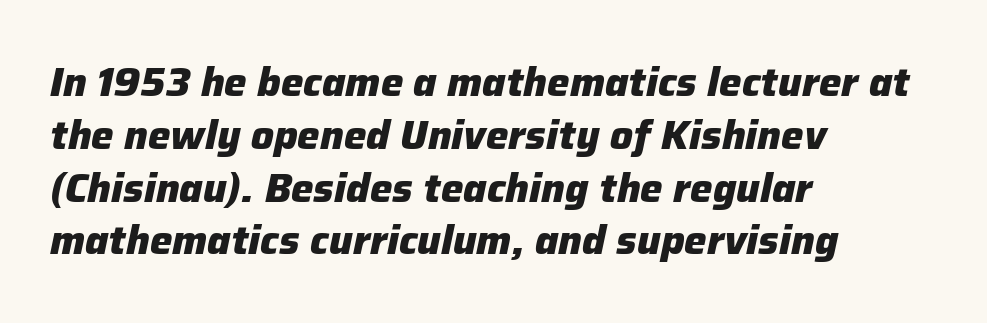
The letters advance in unequal steps, a hallmark of proportional type. Evenly set lines give the paragraph a standard silhouette. Descenders are the only things crossing below the line. What stands out about the letter spacing? Nothing — it is the standard amount.
